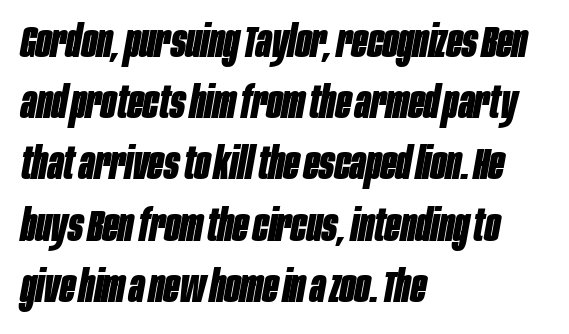
{"italic": "yes", "lean": "right", "slant_degrees": 10, "bold": "yes", "weight": "bold", "width": "condensed", "stroke_contrast": "low", "x_height": "large", "monospaced": "no", "underline": "no", "align": "left", "line_spacing": "normal", "line_spacing_ratio": 1.36, "letter_spacing": "normal", "letter_spacing_em": 0.0, "glyph_px": 45}
